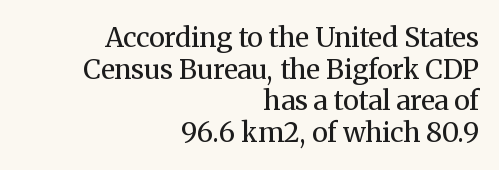
The image shows 27 px text type, upright; set right-aligned, line spacing 1.17x, normal letter spacing, not underlined.
